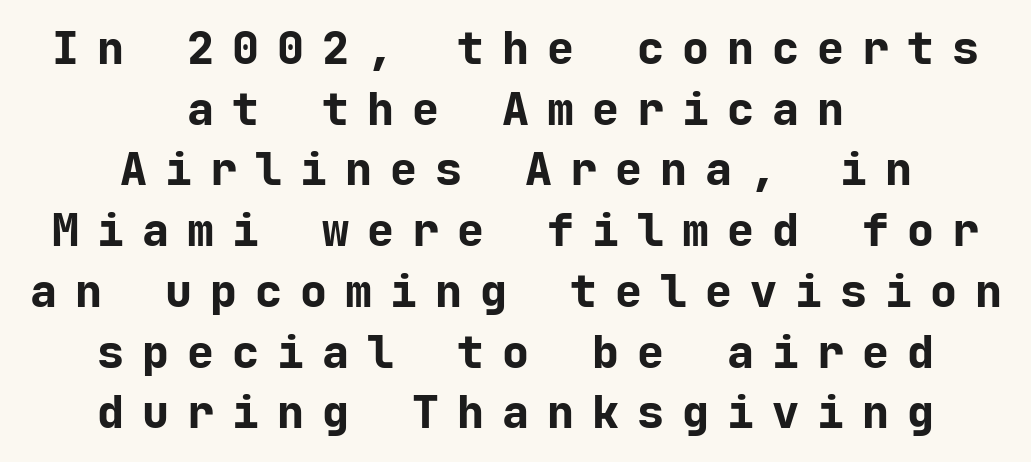
{"serif": "no", "italic": "no", "bold": "yes", "weight": "bold", "width": "normal", "stroke_contrast": "low", "x_height": "medium", "monospaced": "yes", "underline": "no", "align": "center", "line_spacing": "normal", "line_spacing_ratio": 1.35, "letter_spacing": "wide", "letter_spacing_em": 0.4, "glyph_px": 45}
